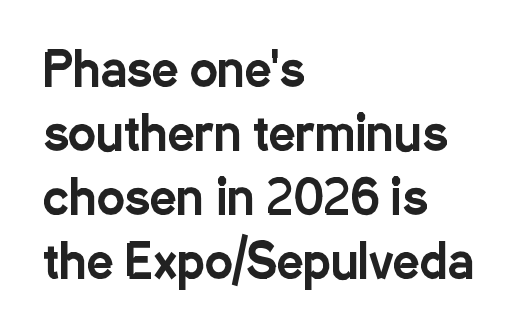
Regular leading. Regarding serifs, this sample does without them. The zone under the glyphs is completely vacant. Posture: vertical. Standard letterfit; no display-style spreading of the glyphs.
